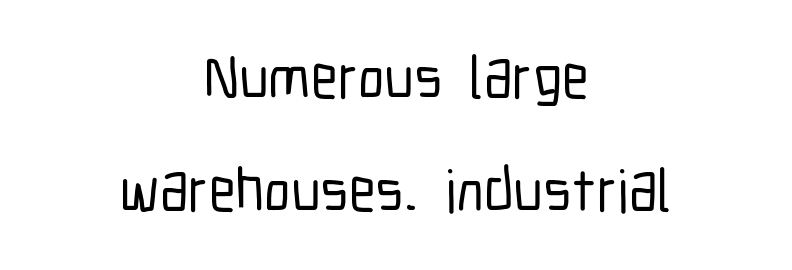
Q: Is the text italic (slanted)? A: No, it is upright.
Q: Is the typeface a serif or a sans-serif typeface? A: Sans-serif.
Q: Is the text underlined? A: No.
Q: How is the paragraph aligned? A: Centered.
Q: Is the spacing between letters normal or unusually wide? A: Normal.
Q: Width (condensed, normal, or wide)? A: Condensed.
Q: Stroke contrast? A: Low.
Q: x-height? A: Medium.
Q: Monospaced? A: No.
